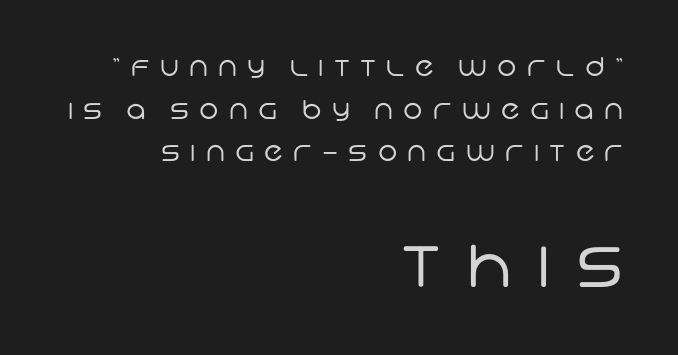
Q: Is the text bold? A: No.
Q: Is the typeface a serif or a sans-serif typeface? A: Sans-serif.
Q: Is the text underlined? A: No.
Q: How is the paragraph aligned? A: Right-aligned.
Q: Is the spacing between letters normal or unusually wide? A: Unusually wide.
Q: Is the spacing between lines tight, normal or loose? A: Normal.
Q: Which block of text is set in a larger size, the first (top) or the second (bottom)? A: The second (bottom) one.
Q: Width (condensed, normal, or wide)? A: Normal.
Q: Stroke contrast? A: Low.
Q: x-height? A: Large.
Q: Monospaced? A: No.
